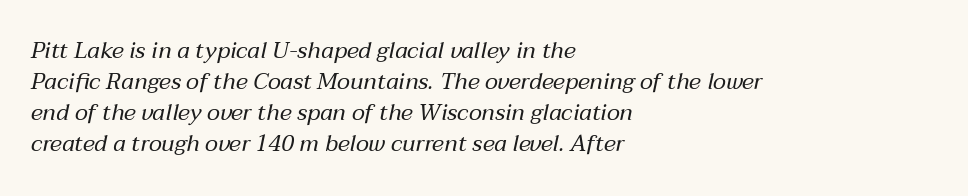
Q: Is the text bold? A: No.
Q: Is the text italic (slanted)? A: Yes, it leans right by about 12 degrees.
Q: Is the text underlined? A: No.
Q: How is the paragraph aligned? A: Left-aligned.
Q: Is the spacing between letters normal or unusually wide? A: Normal.
Q: Is the spacing between lines tight, normal or loose? A: Normal.
